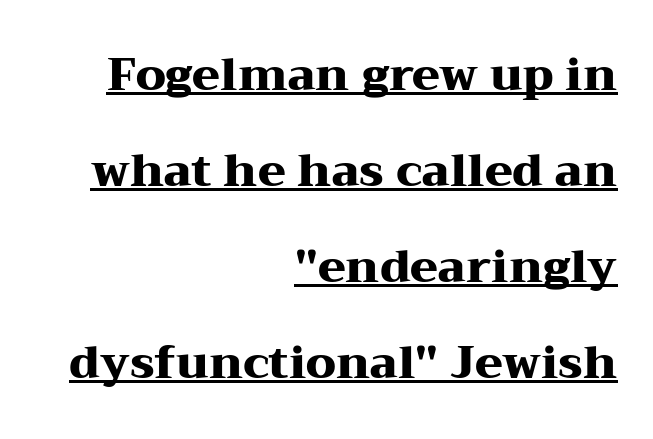
A roman cut, with each character standing at attention. The face used here is seriffed, in the tradition of book romans. Compared with typical body copy, the letter spacing here is the same. Compared with a flush-left layout, this one pins lines to the opposite, right side. Underlined type.
